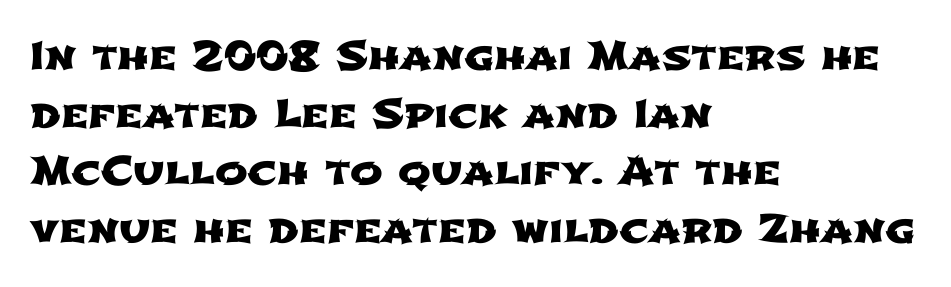
The image shows 39 px wide sans-serif type; set left-aligned, normal line spacing (1.48x), normal letter spacing, not underlined; low stroke contrast and a medium x-height.
